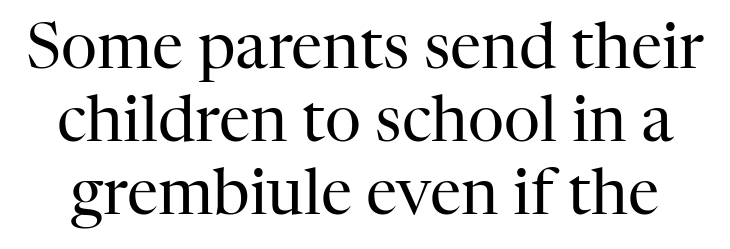
This is not heavy type; no bold has been used. Every character sits straight up, as roman type does. What kind of face is this? One with serifs. No extra tracking has been applied to these lines.
